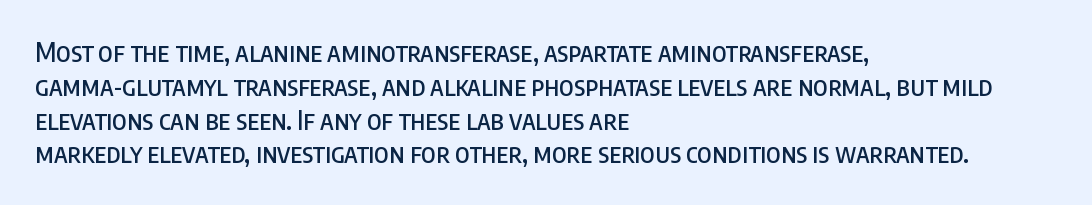
{"italic": "no", "underline": "no", "align": "left", "line_spacing": "normal", "line_spacing_ratio": 1.3, "letter_spacing": "normal", "letter_spacing_em": 0.0, "glyph_px": 26}
